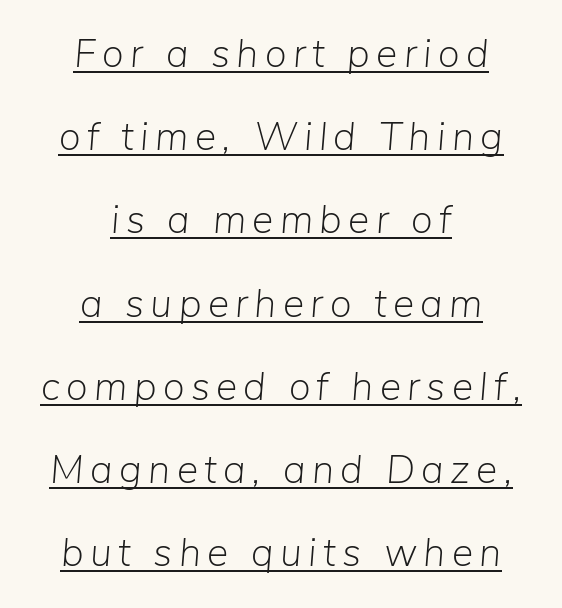
Q: Is the text bold? A: No.
Q: Is the text italic (slanted)? A: Yes, it leans right by about 5 degrees.
Q: Is the text underlined? A: Yes.
Q: How is the paragraph aligned? A: Centered.
Q: Is the spacing between lines tight, normal or loose? A: Loose.
Q: Width (condensed, normal, or wide)? A: Normal.
Q: Stroke contrast? A: Low.
Q: x-height? A: Medium.
Q: Monospaced? A: No.
